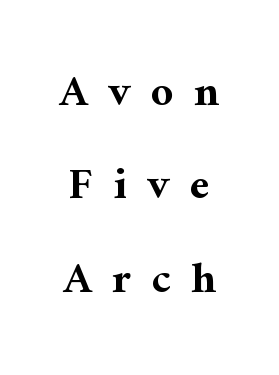
Characters follow at a spacing far wider than the type designer built in. Leading is clearly above the norm, producing a sparse column. Typographically, this falls in the serif category. Proportional: the letters do not fall into vertical columns. Posture: vertical.
